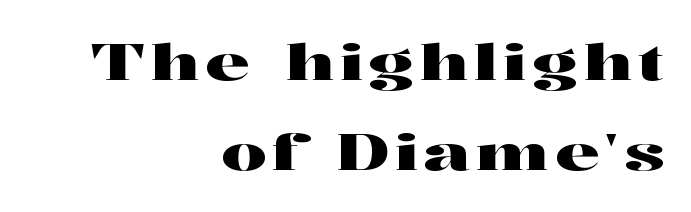
The image shows 50 px wide serif type, upright; set right-aligned, line spacing 1.8x, not underlined; high stroke contrast and a medium x-height.
